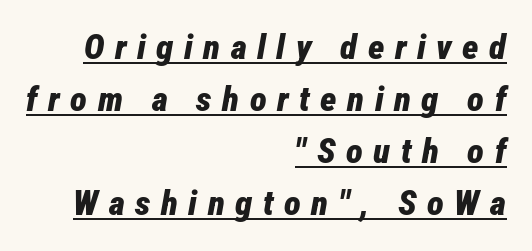
{"italic": "yes", "lean": "right", "slant_degrees": 12, "bold": "yes", "weight": "bold", "width": "condensed", "stroke_contrast": "low", "x_height": "medium", "monospaced": "no", "underline": "yes", "align": "right", "line_spacing": "normal", "line_spacing_ratio": 1.49, "letter_spacing": "wide", "letter_spacing_em": 0.3, "glyph_px": 35}
